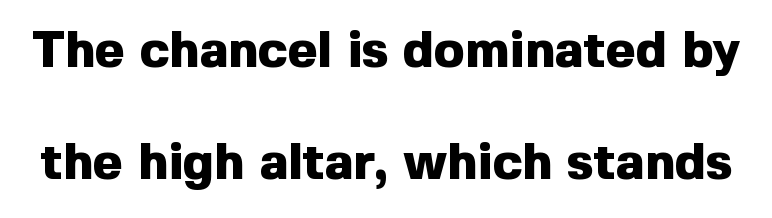
{"serif": "no", "italic": "no", "bold": "yes", "weight": "heavy", "width": "normal", "x_height": "medium", "monospaced": "no", "underline": "no", "line_spacing": "loose", "line_spacing_ratio": 2.2, "letter_spacing": "normal", "letter_spacing_em": 0.0, "glyph_px": 51}
